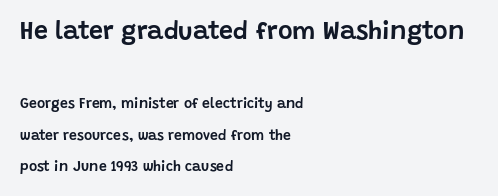
The image shows 25 px text type, upright; set left-aligned, loose line spacing (2.27x), normal letter spacing, not underlined; the first (top) block is 1.79x larger.
